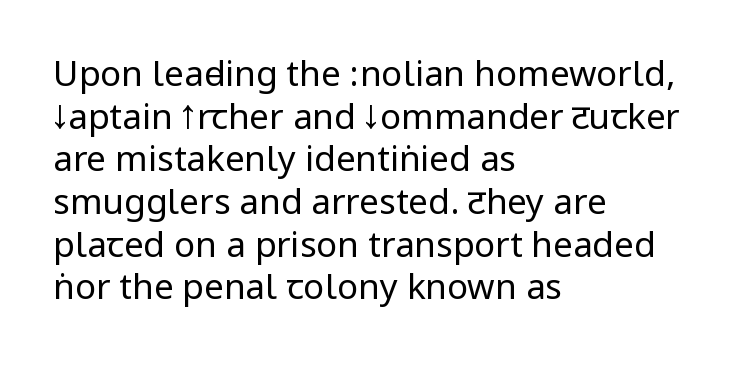
Q: Is the text bold? A: No.
Q: Is the text italic (slanted)? A: No, it is upright.
Q: Is the typeface a serif or a sans-serif typeface? A: Sans-serif.
Q: Is the text underlined? A: No.
Q: How is the paragraph aligned? A: Left-aligned.
Q: Is the spacing between letters normal or unusually wide? A: Normal.
Q: Width (condensed, normal, or wide)? A: Condensed.
Q: Stroke contrast? A: Low.
